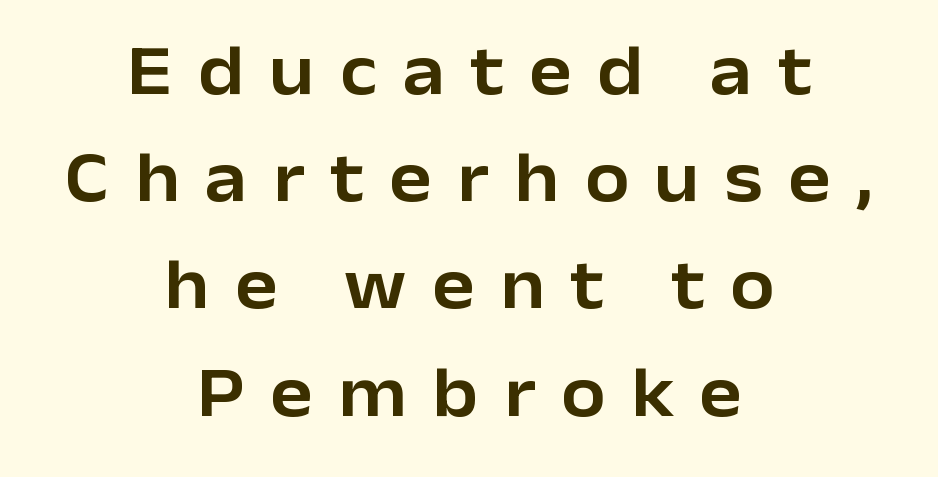
Check where the strokes stop: nothing finishes them off — pure sans. Tracking here is generous; glyphs stand well apart from one another. The lines sit at an ordinary, default distance from one another. Notice how the stems are strictly vertical — no italics here.
